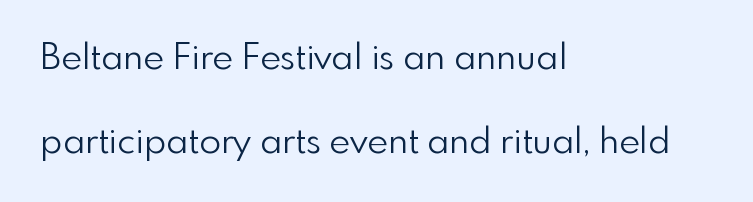
Q: Is the text bold? A: No.
Q: Is the text italic (slanted)? A: No, it is upright.
Q: Is the typeface a serif or a sans-serif typeface? A: Sans-serif.
Q: Is the text underlined? A: No.
Q: How is the paragraph aligned? A: Left-aligned.
Q: Is the spacing between letters normal or unusually wide? A: Normal.
Q: Is the spacing between lines tight, normal or loose? A: Loose.
Q: Width (condensed, normal, or wide)? A: Normal.
Q: Stroke contrast? A: Low.
Q: x-height? A: Small.
Q: Monospaced? A: No.
